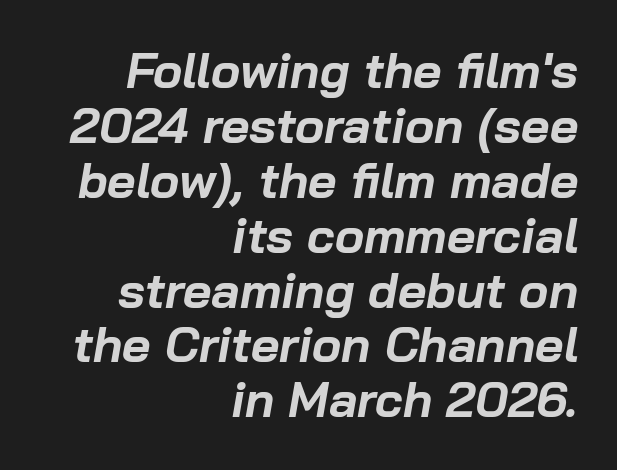
{"italic": "yes", "lean": "right", "slant_degrees": 10, "bold": "yes", "weight": "bold", "width": "normal", "stroke_contrast": "low", "x_height": "medium", "monospaced": "no", "underline": "no", "align": "right", "line_spacing": "tight", "line_spacing_ratio": 1.12, "letter_spacing": "normal", "letter_spacing_em": 0.0, "glyph_px": 49}
